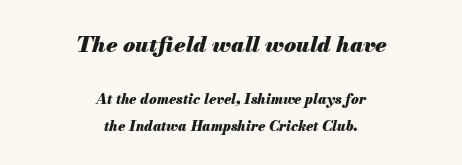
{"italic": "yes", "lean": "right", "slant_degrees": 13, "bold": "yes", "underline": "no", "align": "center", "line_spacing": "loose", "line_spacing_ratio": 1.96, "letter_spacing": "normal", "letter_spacing_em": 0.0, "larger_block": "first", "size_ratio": 1.57, "glyph_px": 22}
